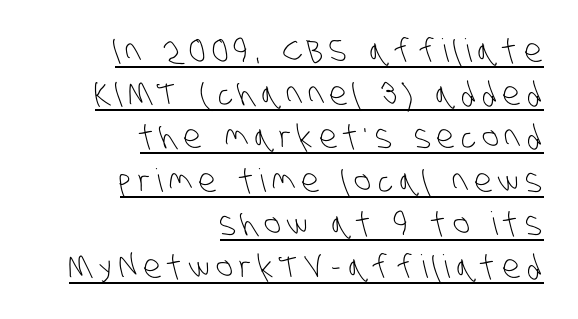
{"serif": "no", "bold": "no", "weight": "light", "width": "condensed", "stroke_contrast": "low", "x_height": "large", "monospaced": "no", "underline": "yes", "align": "right", "line_spacing": "normal", "line_spacing_ratio": 1.35, "letter_spacing": "wide", "letter_spacing_em": 0.2, "glyph_px": 32}
